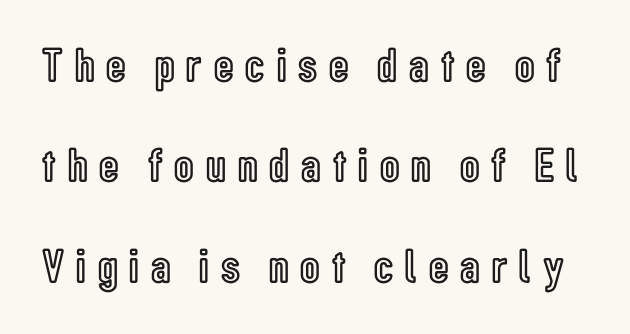
The image shows 48 px condensed type, upright; set loose line spacing (2.09x), unusually wide letter spacing (+0.25 em), not underlined; a medium x-height.
